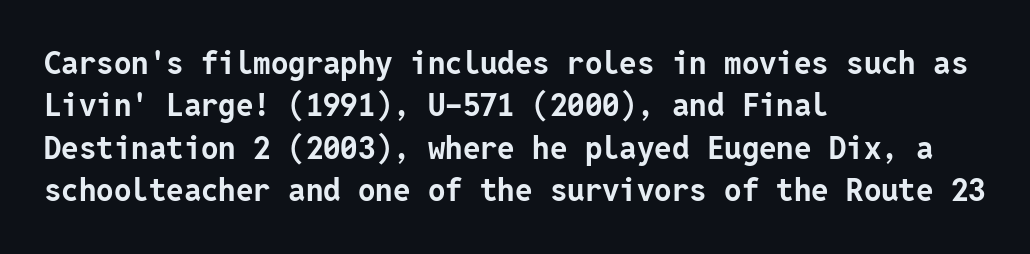
{"serif": "no", "italic": "no", "bold": "yes", "weight": "bold", "width": "normal", "stroke_contrast": "low", "x_height": "medium", "underline": "no", "align": "left", "line_spacing": "normal", "line_spacing_ratio": 1.37, "letter_spacing": "normal", "letter_spacing_em": 0.0, "glyph_px": 31}
